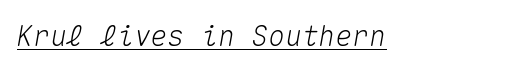
Slanted lettering throughout. Standard letterfit; no display-style spreading of the glyphs. Compared with undecorated copy, this sample adds a rule below the words. The typesetter chose a ragged-right arrangement here. You could count columns in this text — the font is strictly monospaced.
